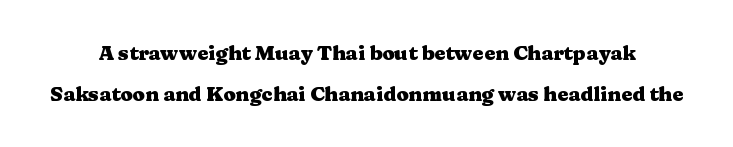
The image shows 20 px bold type, upright; set loose line spacing (2.04x), normal letter spacing, not underlined.
